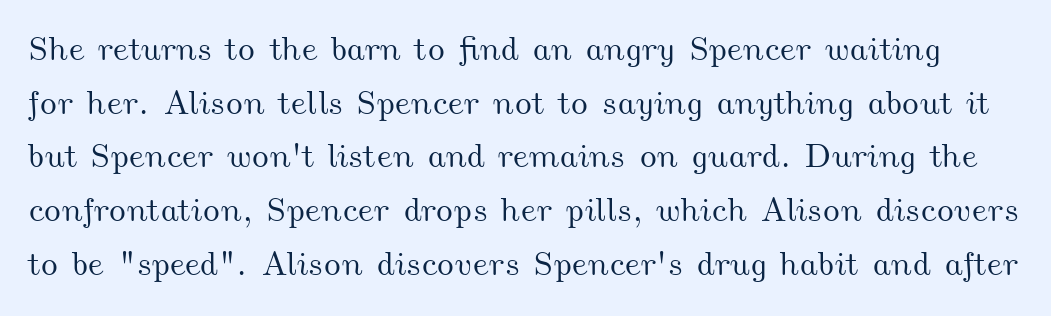
Underline: absent. Here the designer chose a conventional face with non-uniform glyph widths. The vertical gap from one line to the next is medium. Caption: standard tracking, unaltered.
